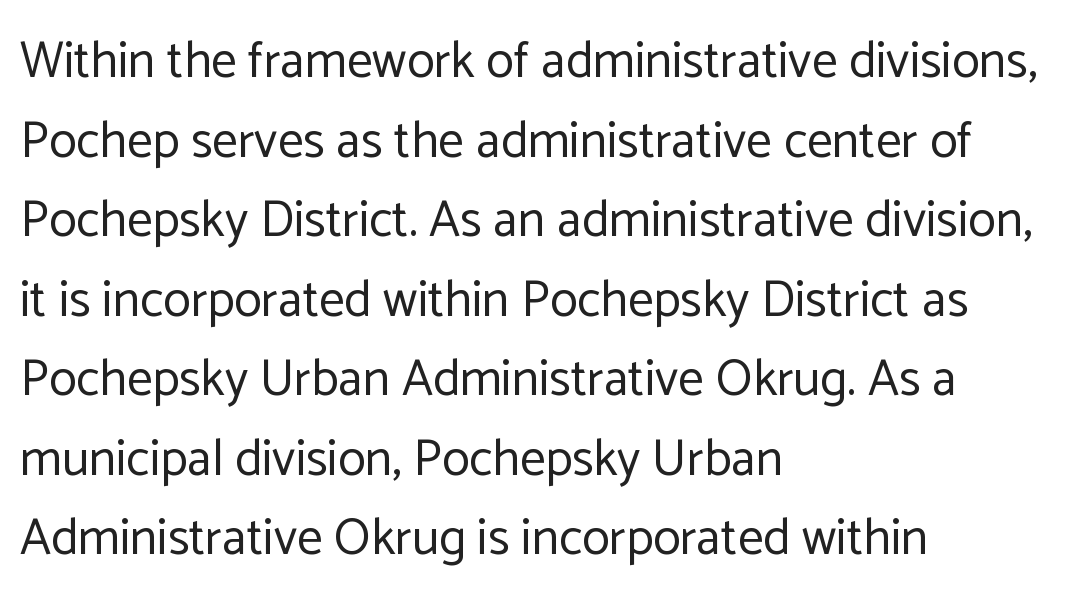
Q: Is the text bold? A: No.
Q: Is the text italic (slanted)? A: No, it is upright.
Q: Is the typeface a serif or a sans-serif typeface? A: Sans-serif.
Q: Is the text underlined? A: No.
Q: How is the paragraph aligned? A: Left-aligned.
Q: Is the spacing between letters normal or unusually wide? A: Normal.
Q: Is the spacing between lines tight, normal or loose? A: Normal.
Q: Width (condensed, normal, or wide)? A: Normal.
Q: Stroke contrast? A: Low.
Q: x-height? A: Medium.
Q: Monospaced? A: No.
